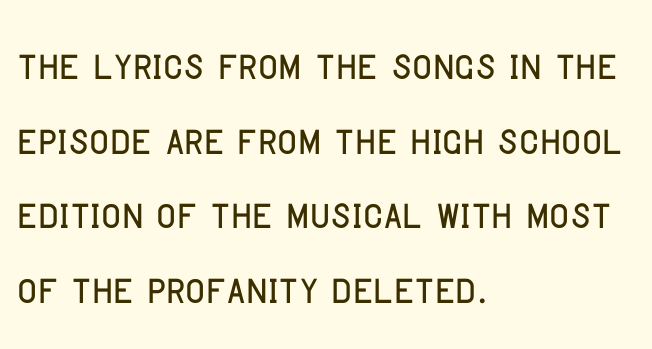
{"serif": "no", "italic": "no", "width": "condensed", "stroke_contrast": "low", "x_height": "large", "monospaced": "no", "underline": "no", "align": "left", "line_spacing": "normal", "line_spacing_ratio": 1.38, "letter_spacing": "normal", "letter_spacing_em": 0.0, "glyph_px": 54}
